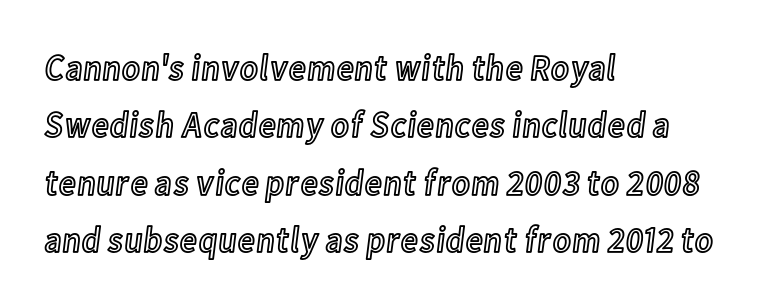
The baseline area is clear. The face used here is proportionally spaced, like ordinary book or web type. The tracking reads as untouched default to a designer's eye. In CSS terms this would be text-align: left.
